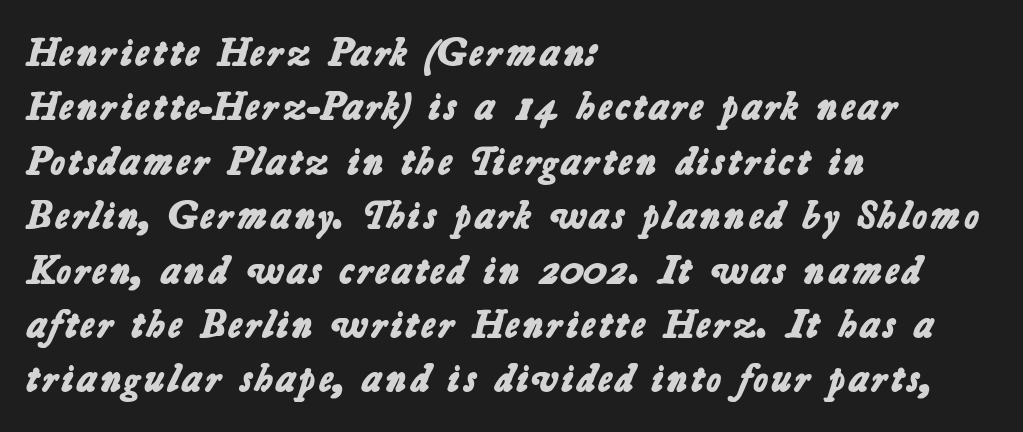
Decoration check: the copy has no underline. Note: no serifs on the glyphs. In CSS terms this would be text-align: left. The line texture is even and compact thanks to regular tracking.
